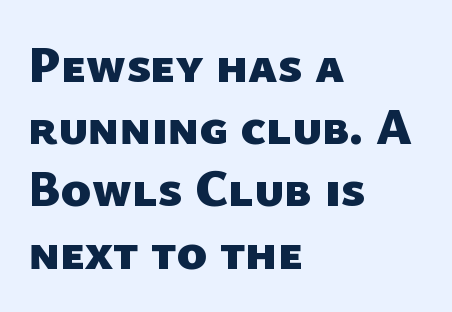
Q: Is the text bold? A: Yes.
Q: Is the typeface a serif or a sans-serif typeface? A: Sans-serif.
Q: Is the text underlined? A: No.
Q: How is the paragraph aligned? A: Left-aligned.
Q: Is the spacing between letters normal or unusually wide? A: Normal.
Q: Width (condensed, normal, or wide)? A: Normal.
Q: Stroke contrast? A: Low.
Q: x-height? A: Medium.
Q: Monospaced? A: No.
